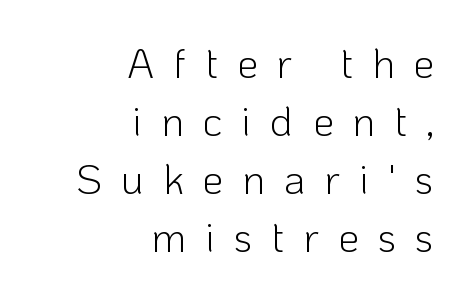
Q: Is the text bold? A: No.
Q: Is the text italic (slanted)? A: No, it is upright.
Q: Is the typeface a serif or a sans-serif typeface? A: Sans-serif.
Q: Is the text underlined? A: No.
Q: How is the paragraph aligned? A: Right-aligned.
Q: Is the spacing between letters normal or unusually wide? A: Unusually wide.
Q: Is the spacing between lines tight, normal or loose? A: Normal.
Q: Width (condensed, normal, or wide)? A: Normal.
Q: Stroke contrast? A: Low.
Q: x-height? A: Medium.
Q: Monospaced? A: No.
